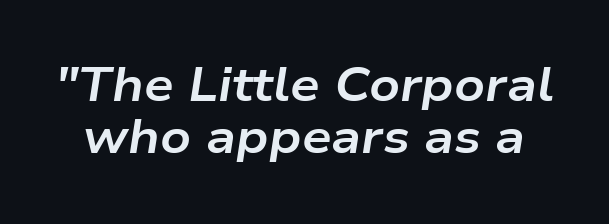
Plenty of ink on the page — the face is bold. The passage shown stacks its lines with hardly any gap. The space directly below the letters is spotless. The specimen reads as italic at a glance. Characters follow at the spacing the type designer built in. Here the designer chose a conventional face with non-uniform glyph widths.
